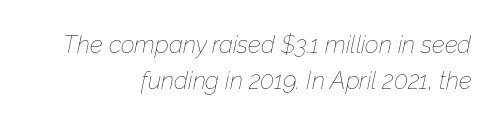
The image shows 24 px text type, italic (leaning right); set right-aligned, normal line spacing (1.5x), normal letter spacing, not underlined.
